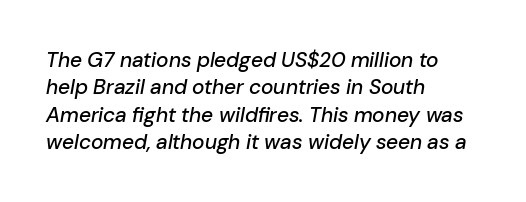
{"italic": "yes", "lean": "right", "slant_degrees": 10, "underline": "no", "align": "left", "line_spacing": "normal", "line_spacing_ratio": 1.3, "letter_spacing": "normal", "letter_spacing_em": 0.0, "glyph_px": 21}
